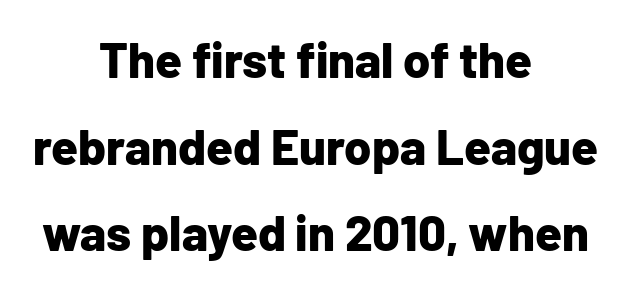
Q: Is the text bold? A: Yes.
Q: Is the text italic (slanted)? A: No, it is upright.
Q: Is the typeface a serif or a sans-serif typeface? A: Sans-serif.
Q: Is the text underlined? A: No.
Q: How is the paragraph aligned? A: Centered.
Q: Is the spacing between letters normal or unusually wide? A: Normal.
Q: Width (condensed, normal, or wide)? A: Normal.
Q: Stroke contrast? A: Low.
Q: x-height? A: Medium.
Q: Monospaced? A: No.
